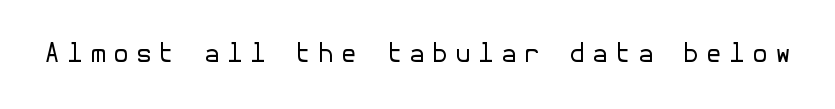
Honestly, there is no underline to notice here at all. Letters have the restrained weight of plain body copy at most. A roman cut, with each character standing at attention. The horizontal fit of the characters is loose and conspicuously gappy.
